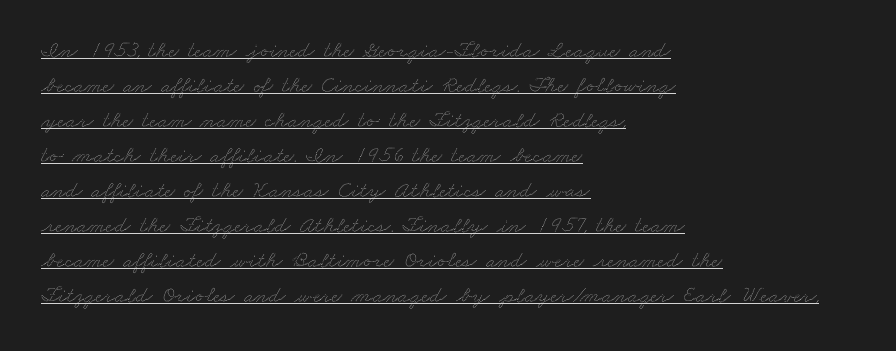
The image shows 23 px text type; set left-aligned, normal line spacing (1.52x), normal letter spacing, underlined.
